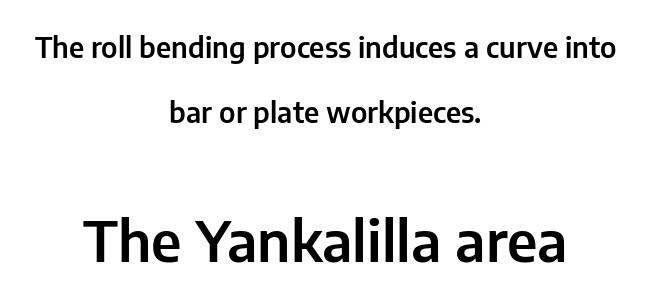
{"serif": "no", "italic": "no", "width": "normal", "stroke_contrast": "low", "x_height": "medium", "monospaced": "no", "underline": "no", "align": "center", "line_spacing": "loose", "line_spacing_ratio": 2.33, "letter_spacing": "normal", "letter_spacing_em": 0.0, "larger_block": "second", "size_ratio": 2.0, "glyph_px": 56}
